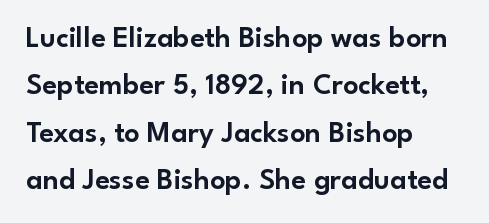
The image shows 30 px sans-serif type, upright; set left-aligned, normal line spacing (1.58x), normal letter spacing, not underlined; low stroke contrast and a small x-height.
